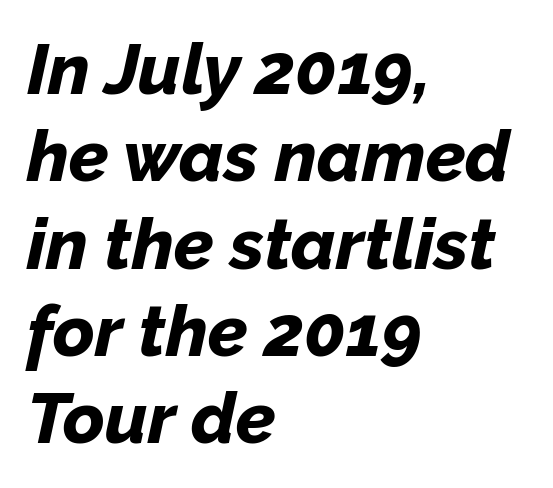
{"italic": "yes", "lean": "right", "slant_degrees": 12, "bold": "yes", "weight": "bold", "width": "normal", "stroke_contrast": "low", "x_height": "medium", "monospaced": "no", "underline": "no", "align": "left", "line_spacing_ratio": 1.23, "letter_spacing": "normal", "letter_spacing_em": 0.0, "glyph_px": 71}
